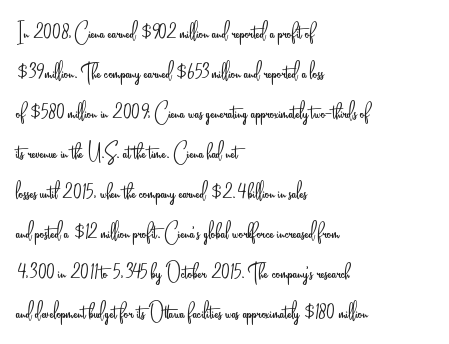
Q: Is the text bold? A: No.
Q: Is the typeface a serif or a sans-serif typeface? A: Sans-serif.
Q: Is the text underlined? A: No.
Q: How is the paragraph aligned? A: Left-aligned.
Q: Is the spacing between letters normal or unusually wide? A: Normal.
Q: Is the spacing between lines tight, normal or loose? A: Normal.
Q: Width (condensed, normal, or wide)? A: Condensed.
Q: Stroke contrast? A: Low.
Q: x-height? A: Small.
Q: Monospaced? A: No.
